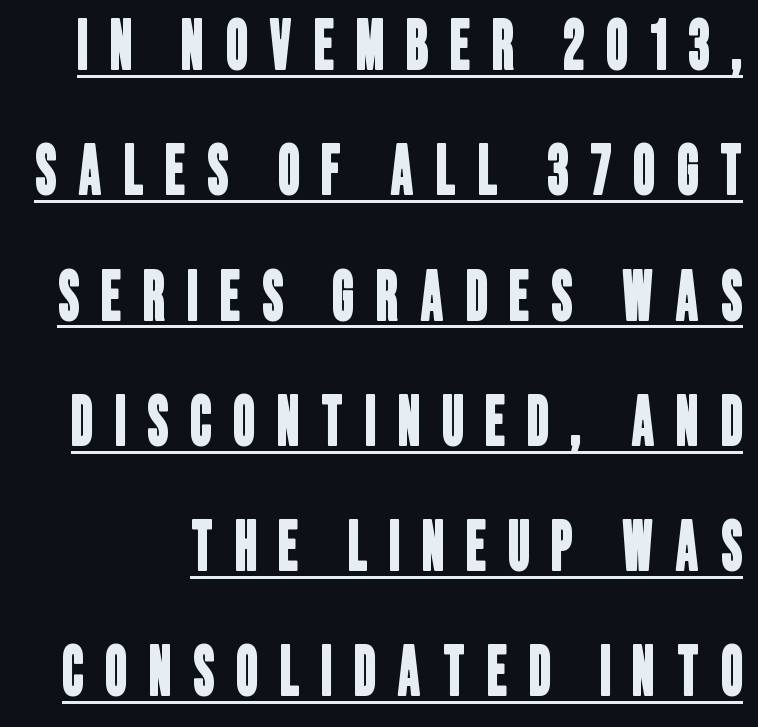
The image shows 67 px condensed sans-serif type; set line spacing 1.87x, unusually wide letter spacing (+0.33 em), underlined; low stroke contrast and a large x-height.
